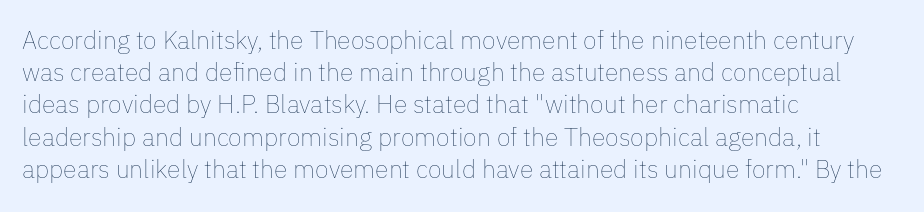
{"italic": "no", "bold": "no", "underline": "no", "align": "left", "line_spacing": "normal", "line_spacing_ratio": 1.29, "letter_spacing": "normal", "letter_spacing_em": 0.0, "glyph_px": 25}
